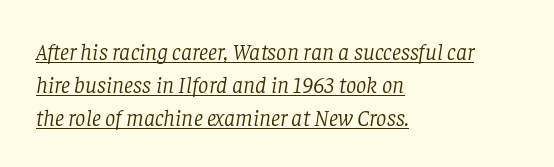
{"italic": "yes", "lean": "right", "slant_degrees": 8, "bold": "no", "underline": "yes", "align": "left", "line_spacing": "normal", "line_spacing_ratio": 1.43, "letter_spacing": "normal", "letter_spacing_em": 0.0, "glyph_px": 23}
